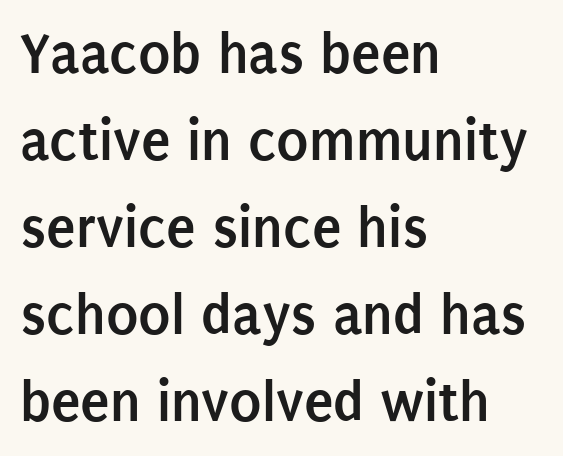
{"serif": "no", "italic": "no", "bold": "yes", "weight": "semibold", "width": "condensed", "stroke_contrast": "low", "x_height": "large", "monospaced": "no", "underline": "no", "align": "left", "line_spacing": "normal", "line_spacing_ratio": 1.45, "letter_spacing": "normal", "letter_spacing_em": 0.0, "glyph_px": 60}
